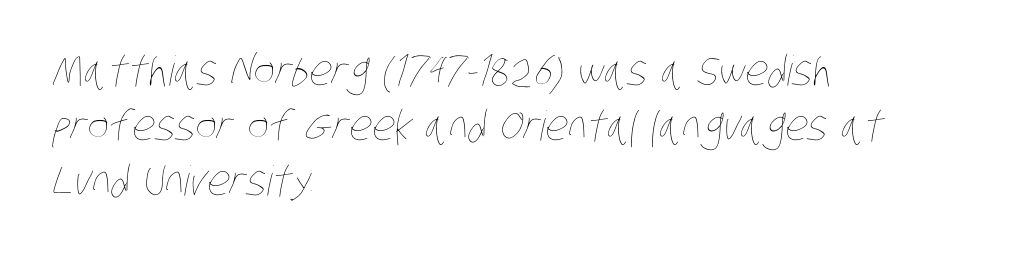
Q: Is the text bold? A: No.
Q: Is the text underlined? A: No.
Q: How is the paragraph aligned? A: Left-aligned.
Q: Is the spacing between letters normal or unusually wide? A: Normal.
Q: Is the spacing between lines tight, normal or loose? A: Normal.
Q: Width (condensed, normal, or wide)? A: Condensed.
Q: Stroke contrast? A: Low.
Q: x-height? A: Large.
Q: Monospaced? A: No.
